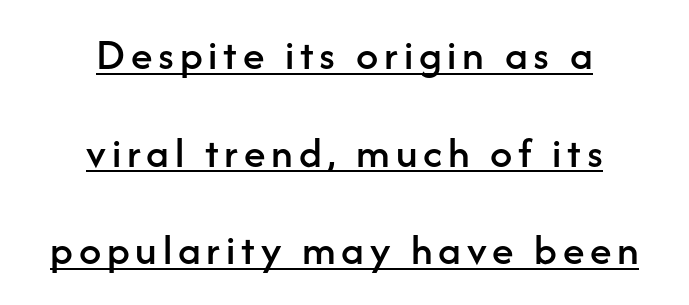
{"serif": "no", "italic": "no", "width": "normal", "stroke_contrast": "low", "x_height": "medium", "monospaced": "no", "underline": "yes", "align": "center", "line_spacing": "loose", "line_spacing_ratio": 2.22, "glyph_px": 44}
